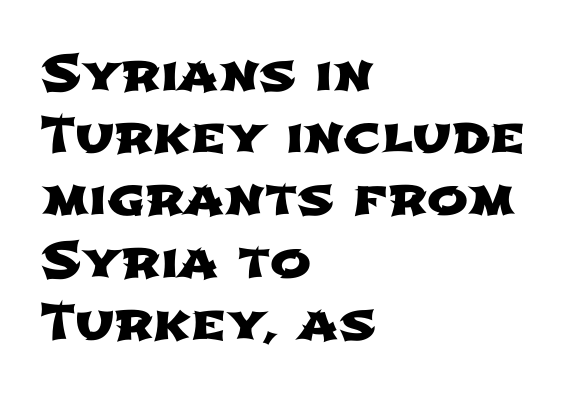
{"serif": "no", "width": "wide", "stroke_contrast": "low", "x_height": "medium", "monospaced": "no", "underline": "no", "align": "left", "line_spacing": "normal", "line_spacing_ratio": 1.27, "letter_spacing": "normal", "letter_spacing_em": 0.0, "glyph_px": 49}
